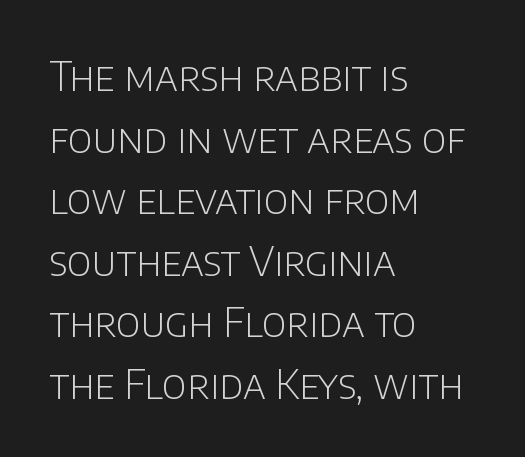
The image shows 40 px light sans-serif type, upright; set left-aligned, normal line spacing (1.54x), normal letter spacing, not underlined; low stroke contrast and a large x-height.
